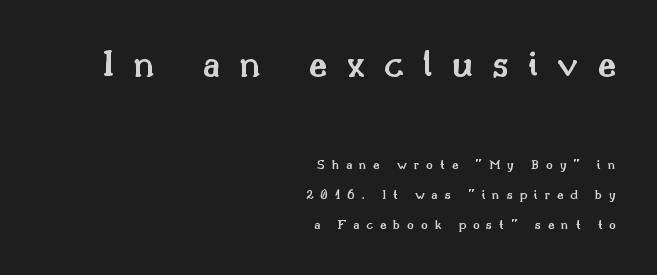
{"serif": "yes", "italic": "no", "bold": "semi", "weight": "semibold", "width": "normal", "stroke_contrast": "medium", "x_height": "small", "monospaced": "no", "underline": "no", "align": "right", "line_spacing": "loose", "line_spacing_ratio": 2.15, "letter_spacing": "wide", "letter_spacing_em": 0.49, "larger_block": "first", "size_ratio": 2.79, "glyph_px": 39}
